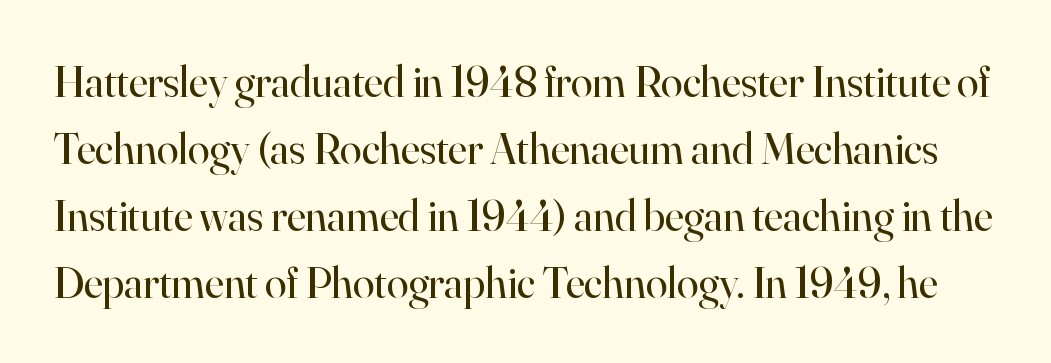
The image shows 44 px regular-weight serif type, upright; set normal line spacing (1.52x), normal letter spacing, not underlined; high stroke contrast and a small x-height.
